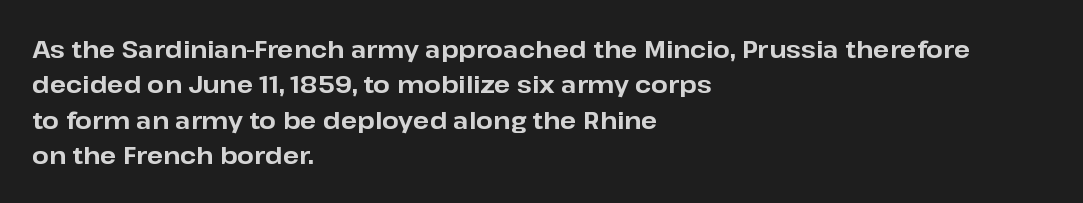
Q: Is the text bold? A: Yes.
Q: Is the text italic (slanted)? A: No, it is upright.
Q: Is the text underlined? A: No.
Q: How is the paragraph aligned? A: Left-aligned.
Q: Is the spacing between letters normal or unusually wide? A: Normal.
Q: Is the spacing between lines tight, normal or loose? A: Normal.
